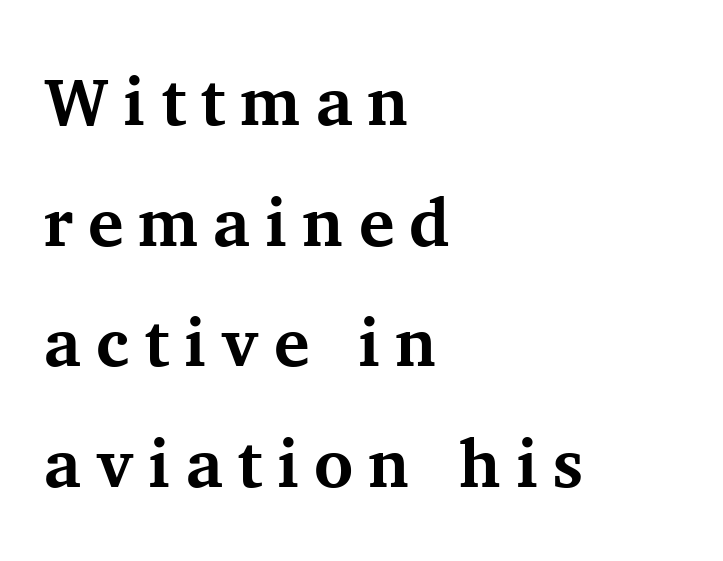
The image shows 67 px bold serif type, upright; set left-aligned, line spacing 1.8x, unusually wide letter spacing (+0.22 em), not underlined; medium stroke contrast and a medium x-height.
